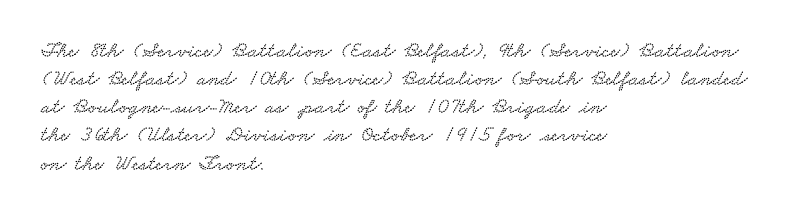
{"underline": "no", "align": "left", "line_spacing": "normal", "line_spacing_ratio": 1.28, "letter_spacing": "normal", "letter_spacing_em": 0.0, "glyph_px": 22}
